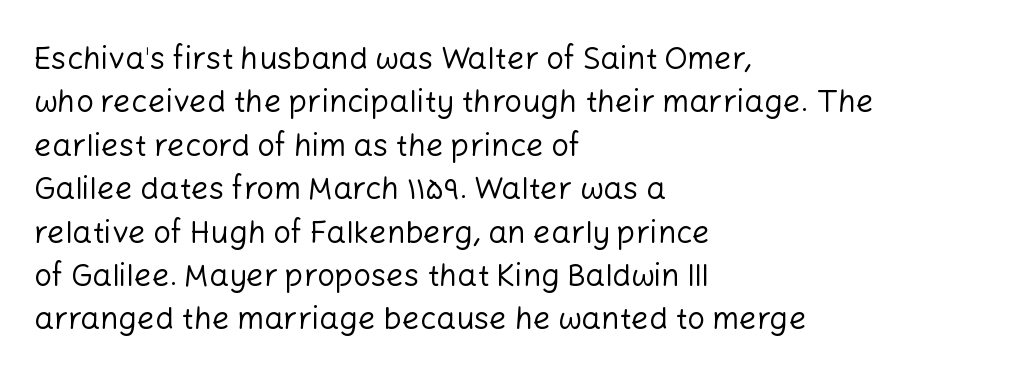
The image shows 31 px regular-weight sans-serif type, upright; set left-aligned, normal line spacing (1.4x), normal letter spacing, not underlined; low stroke contrast and a medium x-height.
